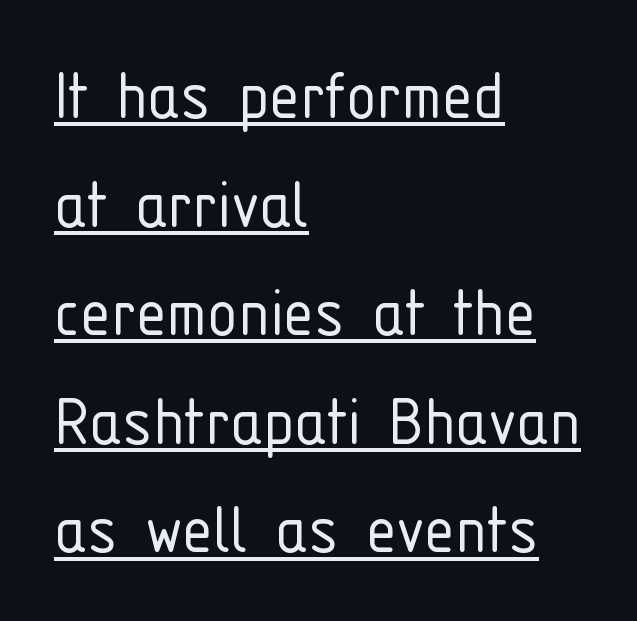
Q: Is the text bold? A: No.
Q: Is the text italic (slanted)? A: No, it is upright.
Q: Is the typeface a serif or a sans-serif typeface? A: Sans-serif.
Q: Is the text underlined? A: Yes.
Q: How is the paragraph aligned? A: Left-aligned.
Q: Is the spacing between letters normal or unusually wide? A: Normal.
Q: Is the spacing between lines tight, normal or loose? A: Normal.
Q: Width (condensed, normal, or wide)? A: Condensed.
Q: Stroke contrast? A: Low.
Q: x-height? A: Medium.
Q: Monospaced? A: No.
